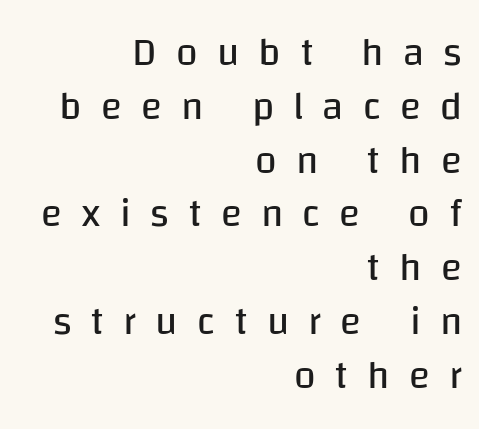
Q: Is the text bold? A: No.
Q: Is the text italic (slanted)? A: No, it is upright.
Q: Is the typeface a serif or a sans-serif typeface? A: Sans-serif.
Q: Is the text underlined? A: No.
Q: How is the paragraph aligned? A: Right-aligned.
Q: Is the spacing between letters normal or unusually wide? A: Unusually wide.
Q: Is the spacing between lines tight, normal or loose? A: Normal.
Q: Width (condensed, normal, or wide)? A: Normal.
Q: Stroke contrast? A: Low.
Q: x-height? A: Large.
Q: Monospaced? A: No.
